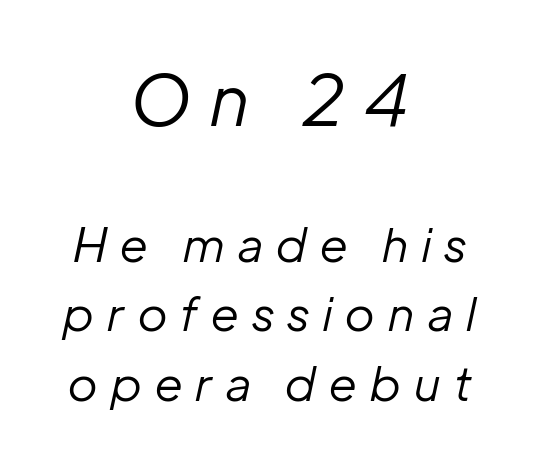
{"italic": "yes", "lean": "right", "slant_degrees": 12, "bold": "no", "weight": "regular", "width": "normal", "stroke_contrast": "low", "x_height": "medium", "monospaced": "no", "underline": "no", "align": "center", "line_spacing": "normal", "line_spacing_ratio": 1.48, "letter_spacing": "wide", "letter_spacing_em": 0.29, "larger_block": "first", "size_ratio": 1.49, "glyph_px": 70}
